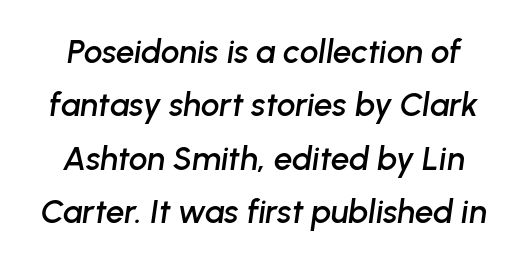
Students, observe: this is what conventionally led text looks like. Anything drawn beneath the words? Only blank space. Proportional: the letters do not fall into vertical columns. The whole block is typeset with a tilt.
